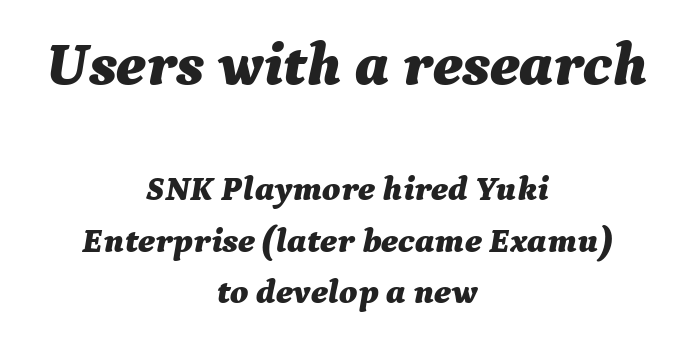
The image shows 61 px bold type, italic (leaning right); set centered, normal line spacing (1.47x), normal letter spacing, not underlined; the first (top) block is 1.74x larger; medium stroke contrast and a medium x-height.
